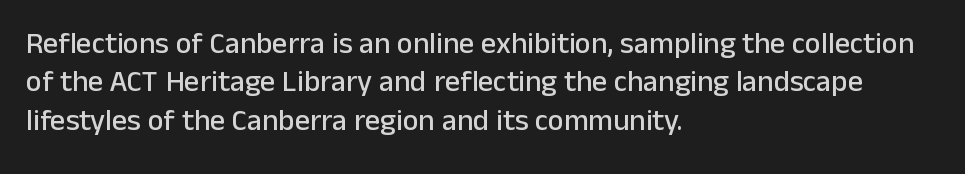
The image shows 30 px sans-serif type, upright; set left-aligned, normal line spacing (1.28x), normal letter spacing, not underlined; low stroke contrast and a medium x-height.
